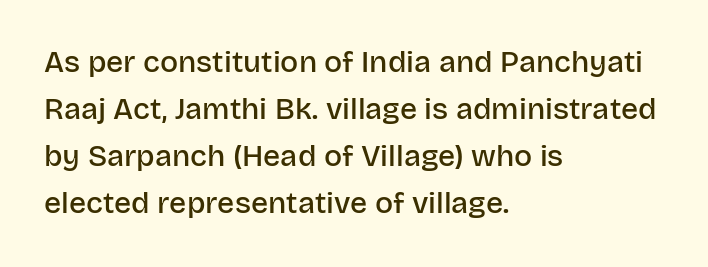
Q: Is the text bold? A: Semi-bold.
Q: Is the text italic (slanted)? A: No, it is upright.
Q: Is the typeface a serif or a sans-serif typeface? A: Sans-serif.
Q: Is the text underlined? A: No.
Q: How is the paragraph aligned? A: Left-aligned.
Q: Is the spacing between letters normal or unusually wide? A: Normal.
Q: Is the spacing between lines tight, normal or loose? A: Normal.
Q: Width (condensed, normal, or wide)? A: Normal.
Q: Stroke contrast? A: Low.
Q: x-height? A: Large.
Q: Monospaced? A: No.
